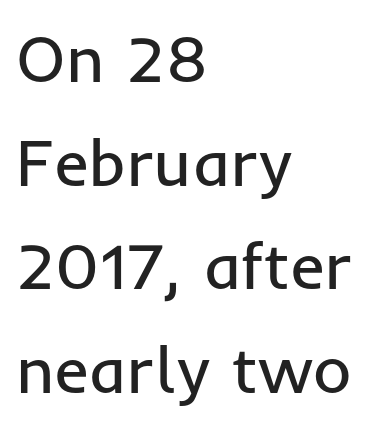
{"serif": "no", "italic": "no", "bold": "no", "weight": "regular", "width": "normal", "stroke_contrast": "low", "x_height": "medium", "monospaced": "no", "underline": "no", "align": "left", "line_spacing": "normal", "line_spacing_ratio": 1.57, "letter_spacing": "normal", "letter_spacing_em": 0.0, "glyph_px": 66}
